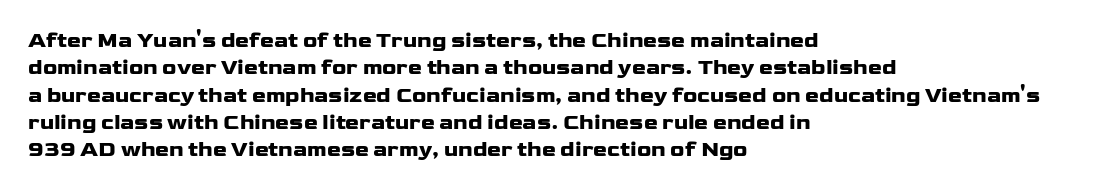
The image shows 21 px bold type, upright; set left-aligned, normal line spacing (1.3x), normal letter spacing, not underlined.
